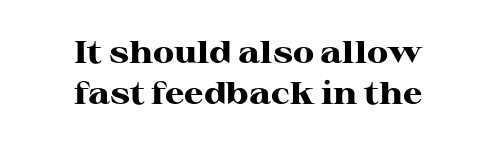
The image shows 31 px heavy, wide serif type, upright; set centered, normal line spacing (1.31x), normal letter spacing, not underlined; high stroke contrast and a medium x-height.
